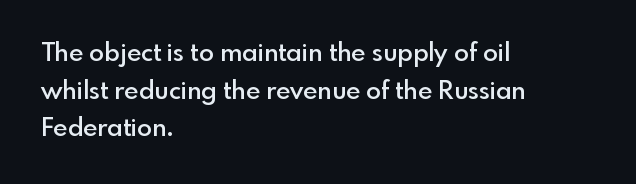
Q: Is the text bold? A: Semi-bold.
Q: Is the text italic (slanted)? A: No, it is upright.
Q: Is the text underlined? A: No.
Q: How is the paragraph aligned? A: Left-aligned.
Q: Is the spacing between letters normal or unusually wide? A: Normal.
Q: Is the spacing between lines tight, normal or loose? A: Normal.
